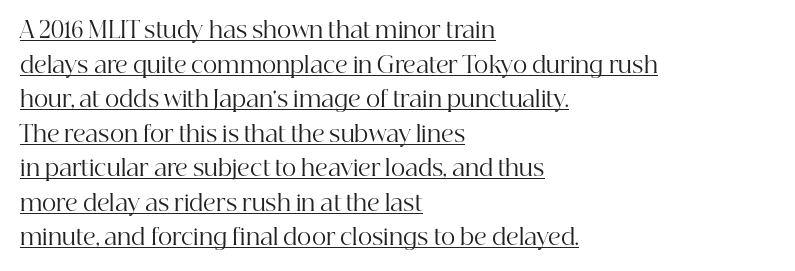
The image shows 22 px text type, upright; set left-aligned, normal line spacing (1.57x), normal letter spacing, underlined.
